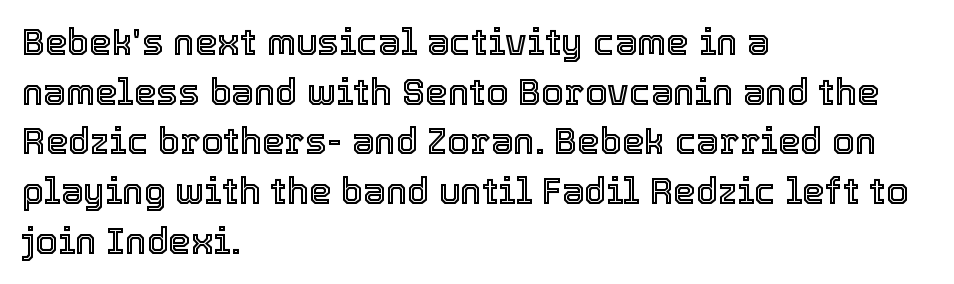
Q: Is the text italic (slanted)? A: No, it is upright.
Q: Is the text underlined? A: No.
Q: How is the paragraph aligned? A: Left-aligned.
Q: Is the spacing between letters normal or unusually wide? A: Normal.
Q: Is the spacing between lines tight, normal or loose? A: Normal.
Q: Width (condensed, normal, or wide)? A: Normal.
Q: x-height? A: Medium.
Q: Monospaced? A: No.
